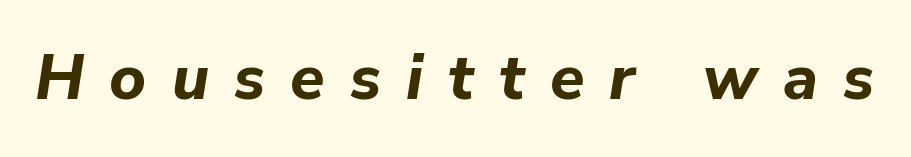
{"italic": "yes", "lean": "right", "slant_degrees": 9, "bold": "yes", "weight": "bold", "width": "normal", "stroke_contrast": "low", "x_height": "medium", "monospaced": "no", "underline": "no", "letter_spacing": "wide", "letter_spacing_em": 0.4, "glyph_px": 63}
